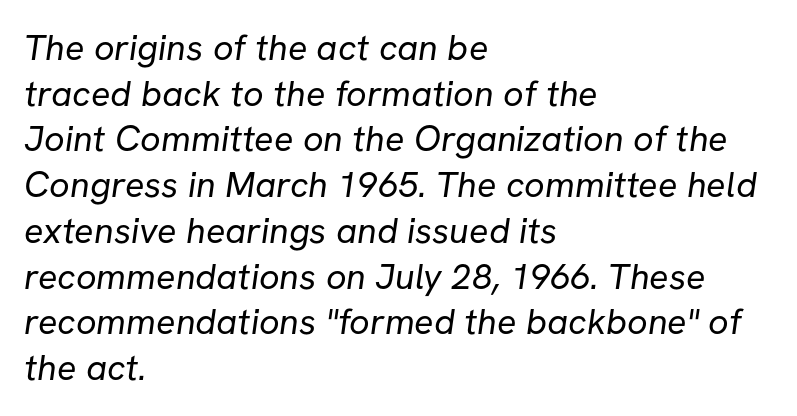
{"serif": "no", "bold": "no", "weight": "regular", "width": "normal", "stroke_contrast": "low", "x_height": "medium", "monospaced": "no", "underline": "no", "align": "left", "line_spacing": "normal", "line_spacing_ratio": 1.27, "letter_spacing": "normal", "letter_spacing_em": 0.0, "glyph_px": 36}
